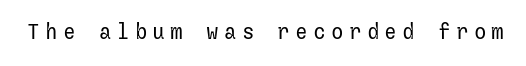
Q: Is the text bold? A: No.
Q: Is the text italic (slanted)? A: No, it is upright.
Q: Is the text underlined? A: No.
Q: Is the spacing between letters normal or unusually wide? A: Unusually wide.
